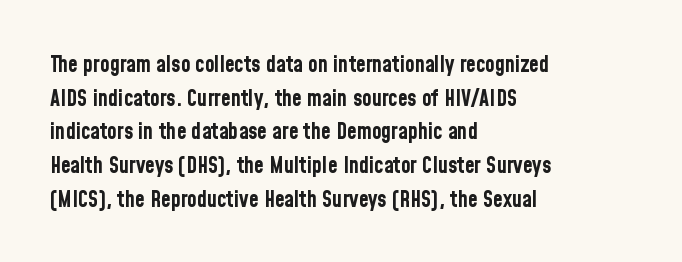
Q: Is the text bold? A: Yes.
Q: Is the text italic (slanted)? A: No, it is upright.
Q: Is the text underlined? A: No.
Q: How is the paragraph aligned? A: Left-aligned.
Q: Is the spacing between letters normal or unusually wide? A: Normal.
Q: Is the spacing between lines tight, normal or loose? A: Normal.
